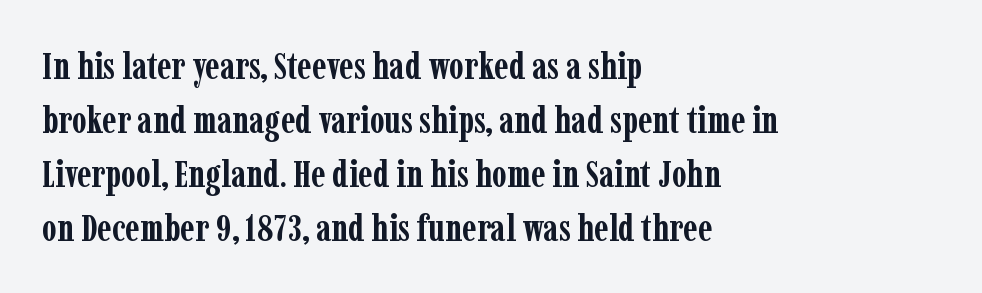
Q: Is the text bold? A: Yes.
Q: Is the text italic (slanted)? A: No, it is upright.
Q: Is the typeface a serif or a sans-serif typeface? A: Serif.
Q: Is the text underlined? A: No.
Q: How is the paragraph aligned? A: Left-aligned.
Q: Is the spacing between letters normal or unusually wide? A: Normal.
Q: Is the spacing between lines tight, normal or loose? A: Normal.
Q: Width (condensed, normal, or wide)? A: Condensed.
Q: Stroke contrast? A: Low.
Q: x-height? A: Medium.
Q: Monospaced? A: No.
